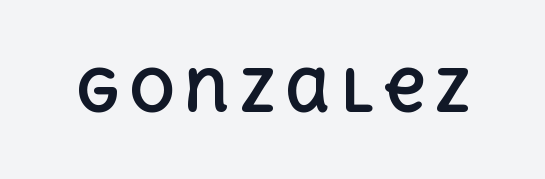
Italic: no, the glyphs are upright roman. Summary of weight: heavy, a full bold. Bare-footed words on every line. Here the designer chose a conventional face with non-uniform glyph widths.
